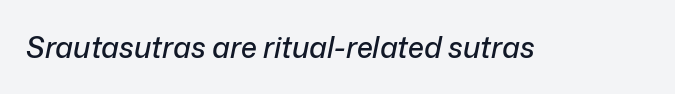
The image shows 29 px text type, italic (leaning right); set normal letter spacing, not underlined; low stroke contrast and a medium x-height.
